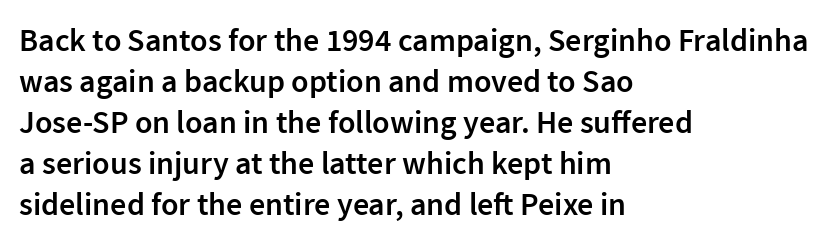
{"serif": "no", "italic": "no", "bold": "semi", "weight": "semibold", "width": "normal", "x_height": "medium", "monospaced": "no", "underline": "no", "align": "left", "line_spacing": "normal", "line_spacing_ratio": 1.28, "letter_spacing": "normal", "letter_spacing_em": 0.0, "glyph_px": 32}
